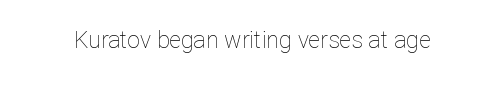
{"italic": "no", "bold": "no", "underline": "no", "letter_spacing": "normal", "letter_spacing_em": 0.0, "glyph_px": 23}
